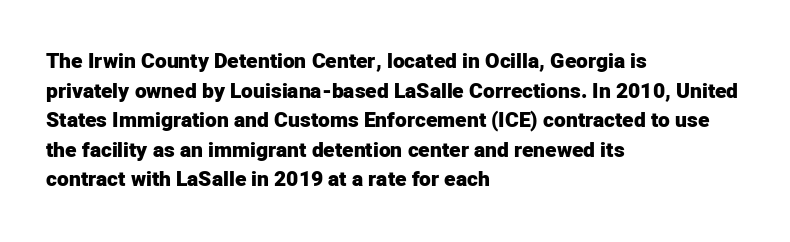
Q: Is the text bold? A: Yes.
Q: Is the text italic (slanted)? A: No, it is upright.
Q: Is the text underlined? A: No.
Q: How is the paragraph aligned? A: Left-aligned.
Q: Is the spacing between letters normal or unusually wide? A: Normal.
Q: Is the spacing between lines tight, normal or loose? A: Normal.
